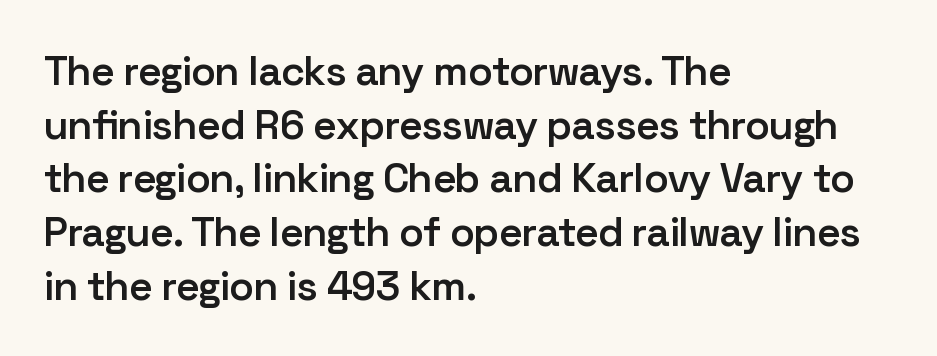
The image shows 41 px semibold sans-serif type, upright; set left-aligned, normal line spacing (1.31x), normal letter spacing, not underlined; low stroke contrast and a medium x-height.
